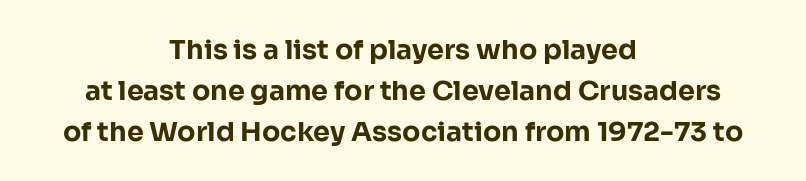
Q: Is the text bold? A: Yes.
Q: Is the text italic (slanted)? A: No, it is upright.
Q: Is the text underlined? A: No.
Q: How is the paragraph aligned? A: Centered.
Q: Is the spacing between letters normal or unusually wide? A: Normal.
Q: Is the spacing between lines tight, normal or loose? A: Normal.
